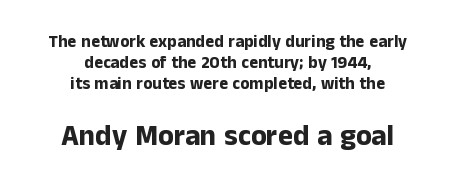
Upright lettering throughout. The passage shown is typed in a proportional face where columns would drift. The setting favours the middle, as headings and verse often do. The horizontal fit of the characters is conventional and even. Size hierarchy here favors the trailing block over the leading one.
